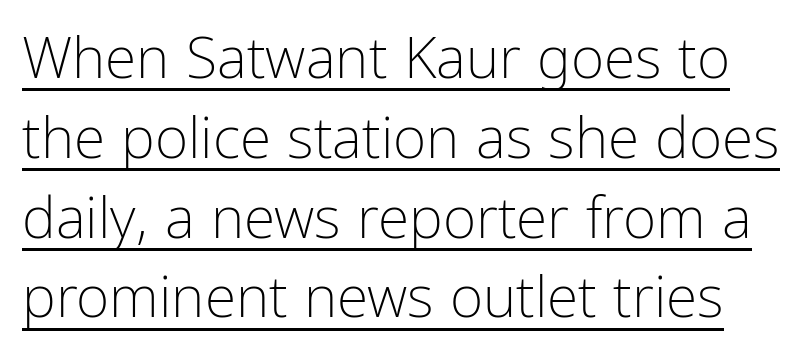
{"serif": "no", "italic": "no", "bold": "no", "weight": "light", "width": "condensed", "stroke_contrast": "low", "x_height": "medium", "monospaced": "no", "underline": "yes", "line_spacing": "normal", "line_spacing_ratio": 1.4, "letter_spacing": "normal", "letter_spacing_em": 0.0, "glyph_px": 57}
